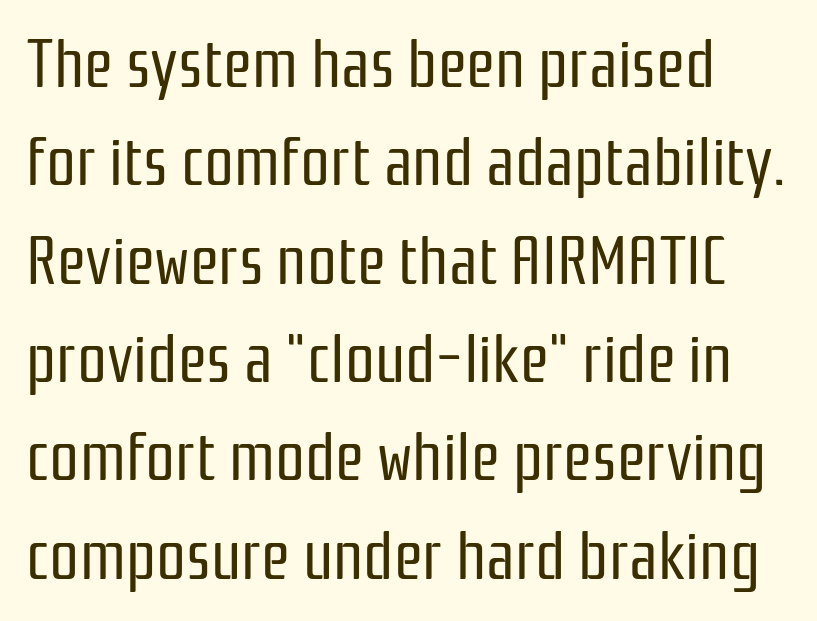
Q: Is the text bold? A: No.
Q: Is the text italic (slanted)? A: No, it is upright.
Q: Is the typeface a serif or a sans-serif typeface? A: Sans-serif.
Q: Is the text underlined? A: No.
Q: Is the spacing between letters normal or unusually wide? A: Normal.
Q: Is the spacing between lines tight, normal or loose? A: Normal.
Q: Width (condensed, normal, or wide)? A: Condensed.
Q: Stroke contrast? A: Low.
Q: x-height? A: Medium.
Q: Monospaced? A: No.
